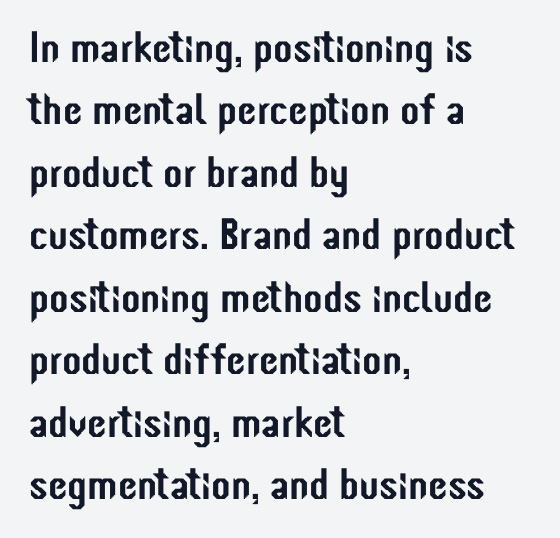
Each line starts at the same left margin while the right side varies. Quick note: not italic, upright. Tracking value appears to be zero — textbook default spacing. Honestly, there is no underline to notice here at all.
